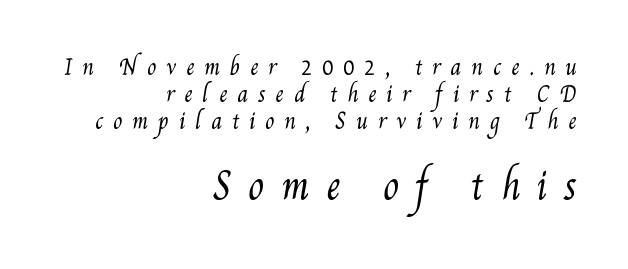
The horizontal fit of the characters is loose and conspicuously gappy. Spacing verdict: proportional, widths tailored to each character. All the whitespace from short lines collects on the left. The line-height multiplier appears to be the usual default. The cut favours lightness, reaching ordinary text weight at its darkest. Visually, the bottom section dominates because its glyphs are scaled up.
